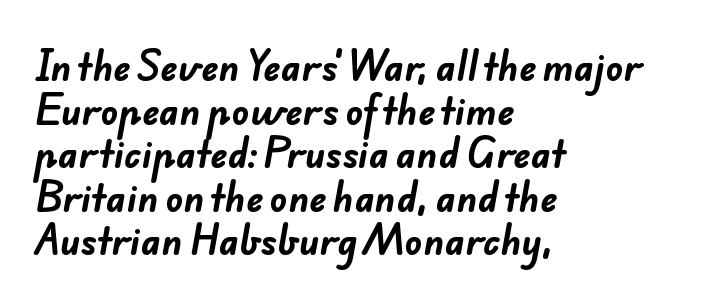
Descender tails drop into unmarked territory. The font family rendered here belongs to the sans-serif group. Typographic density is high because the face is bold. Nothing unusual about the tracking: characters are spaced as the font intends.
